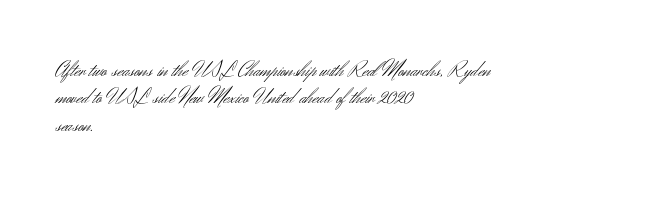
Q: Is the text bold? A: No.
Q: Is the text italic (slanted)? A: Yes.
Q: Is the text underlined? A: No.
Q: How is the paragraph aligned? A: Left-aligned.
Q: Is the spacing between letters normal or unusually wide? A: Normal.
